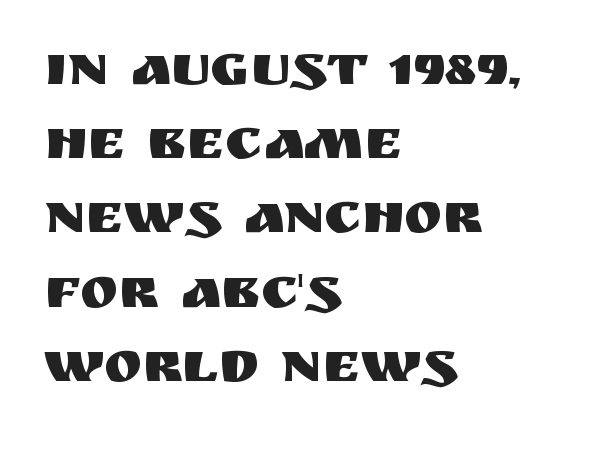
A roman cut, with each character standing at attention. The passage shown is typeset with a sans-serif family. Here the glyphs are tracked normally, forming tight word shapes. You could not count columns in this text — the font is proportionally spaced. Students, observe: this is what conventionally led text looks like.
